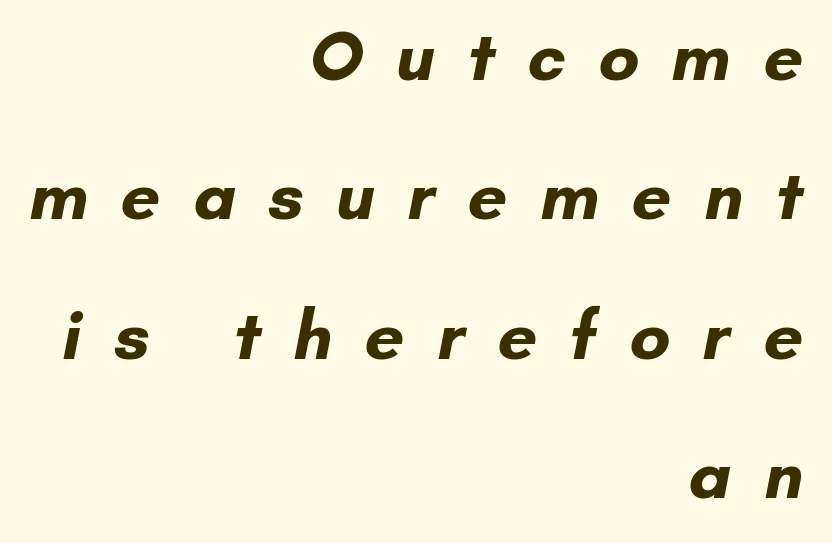
Q: Is the text bold? A: Yes.
Q: Is the typeface a serif or a sans-serif typeface? A: Sans-serif.
Q: Is the text underlined? A: No.
Q: How is the paragraph aligned? A: Right-aligned.
Q: Is the spacing between letters normal or unusually wide? A: Unusually wide.
Q: Is the spacing between lines tight, normal or loose? A: Loose.
Q: Width (condensed, normal, or wide)? A: Normal.
Q: Stroke contrast? A: Low.
Q: x-height? A: Small.
Q: Monospaced? A: No.
